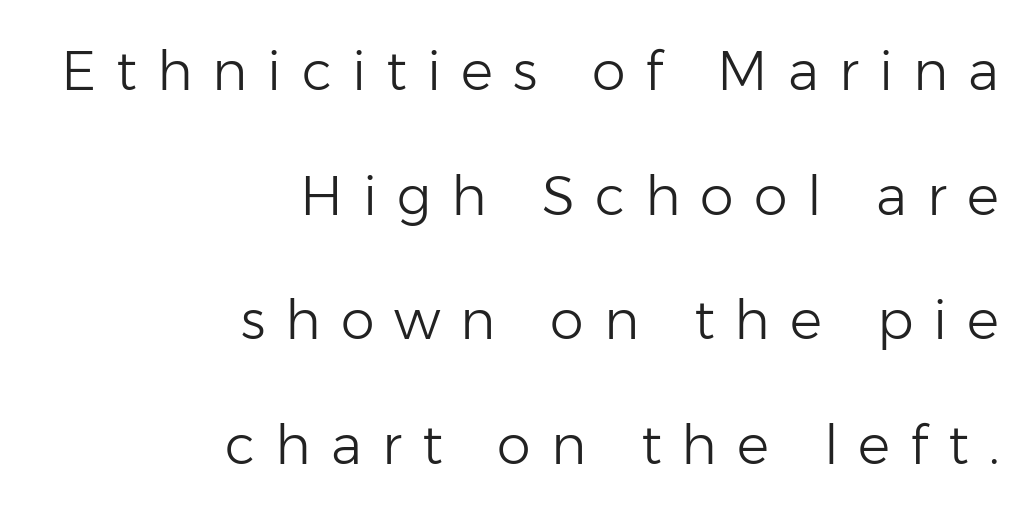
Is the stroke heavy? The answer is a plain regular-or-lighter. These lines are rendered in a variable-pitch font. Nobody drew a line under any word here. A typesetter would call this leading open, well beyond the default. Serif or sans? Sans — the stroke terminals are bare. The letterforms stand isolated, each surrounded by extra space.
